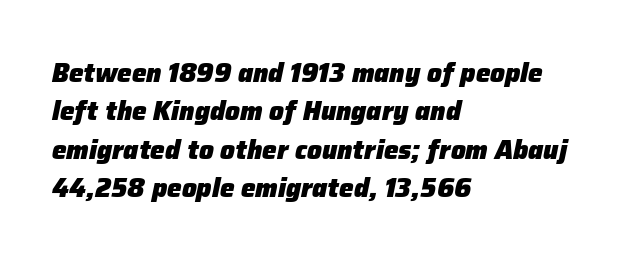
The image shows 26 px bold type, italic (leaning right); set left-aligned, normal line spacing (1.48x), normal letter spacing, not underlined.
